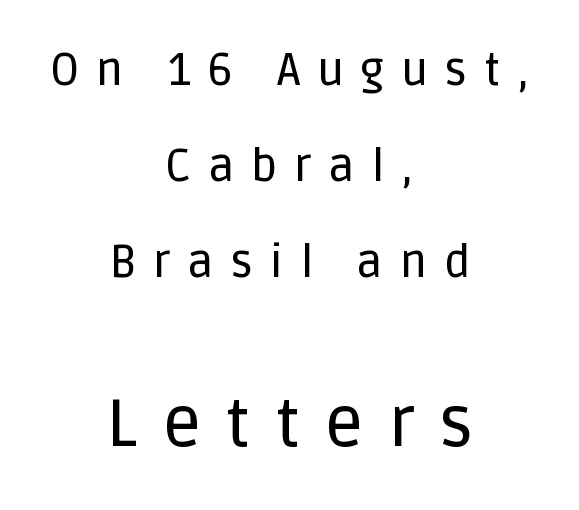
The image shows 67 px sans-serif type, upright; set centered, loose line spacing (2.13x), unusually wide letter spacing (+0.37 em), not underlined; the second (bottom) block is 1.49x larger; low stroke contrast and a large x-height.
